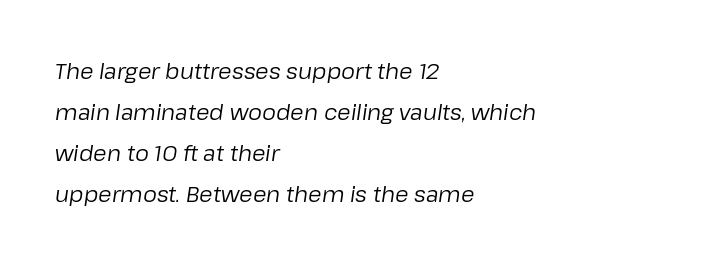
{"italic": "yes", "lean": "right", "slant_degrees": 8, "bold": "no", "underline": "no", "align": "left", "line_spacing_ratio": 1.86, "letter_spacing": "normal", "letter_spacing_em": 0.0, "glyph_px": 22}
